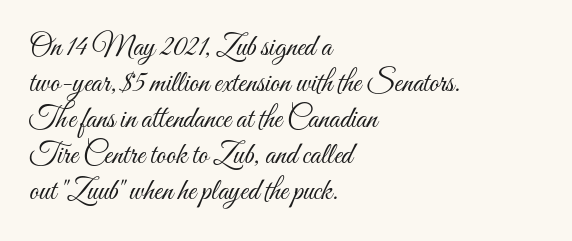
This sample is left-justified, so line endings fall wherever the words run out. The letterforms sit shoulder to shoulder at normal distance. The face used here is proportionally spaced, like ordinary book or web type. The passage shown is not underscored anywhere. The font sits on the lighter half of the weight spectrum, regular included.
